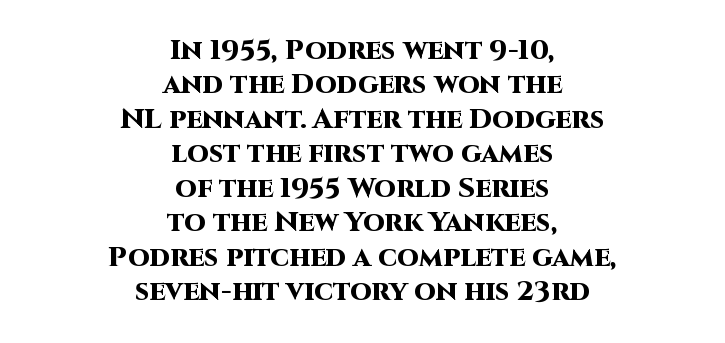
{"serif": "no", "italic": "no", "bold": "yes", "weight": "heavy", "width": "normal", "stroke_contrast": "high", "x_height": "large", "monospaced": "no", "underline": "no", "align": "center", "line_spacing_ratio": 1.23, "letter_spacing": "normal", "letter_spacing_em": 0.0, "glyph_px": 28}
